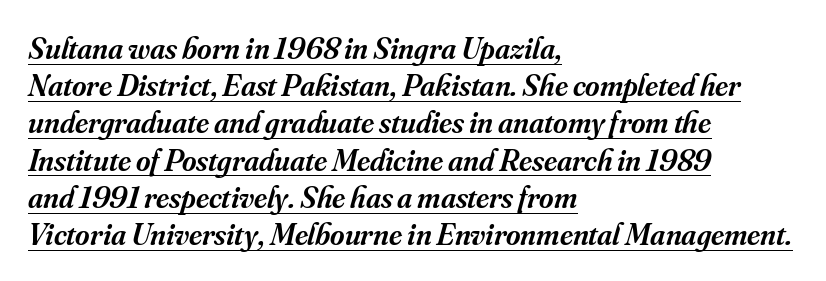
Q: Is the text bold? A: Semi-bold.
Q: Is the text italic (slanted)? A: Yes, it leans right by about 16 degrees.
Q: Is the typeface a serif or a sans-serif typeface? A: Serif.
Q: Is the text underlined? A: Yes.
Q: How is the paragraph aligned? A: Left-aligned.
Q: Is the spacing between letters normal or unusually wide? A: Normal.
Q: Width (condensed, normal, or wide)? A: Normal.
Q: Stroke contrast? A: Medium.
Q: x-height? A: Small.
Q: Monospaced? A: No.
